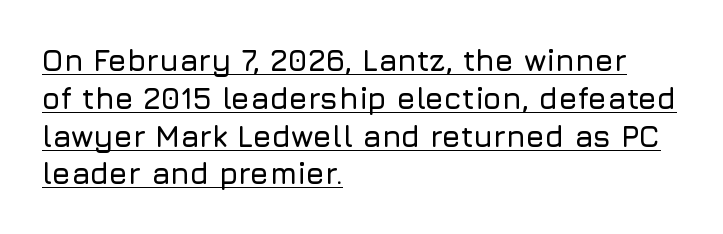
Leftover space on each line is placed entirely after the last word. Each line of the rendering has a horizontal stroke beneath the glyphs. Regular leading. Posture: upright roman. The characters display no serif detailing; their extremities are plain.
